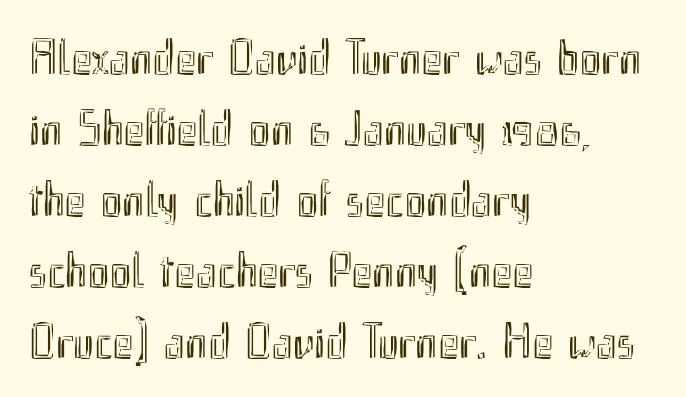
Q: Is the text italic (slanted)? A: No, it is upright.
Q: Is the text underlined? A: No.
Q: How is the paragraph aligned? A: Left-aligned.
Q: Is the spacing between letters normal or unusually wide? A: Normal.
Q: Is the spacing between lines tight, normal or loose? A: Normal.
Q: Width (condensed, normal, or wide)? A: Condensed.
Q: x-height? A: Small.
Q: Monospaced? A: No.
